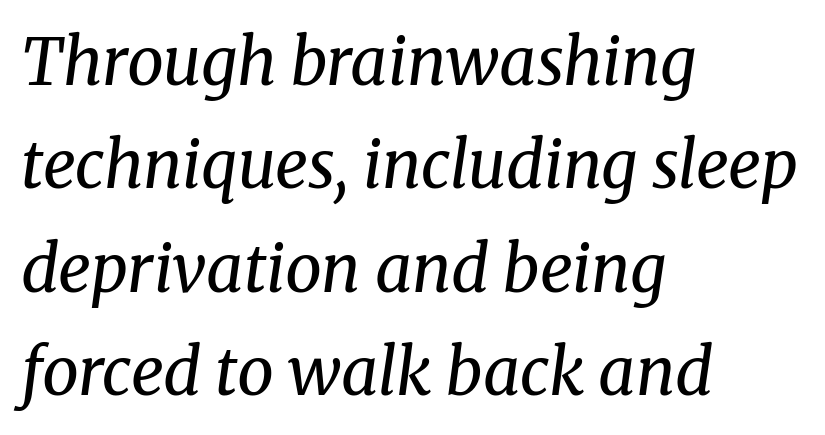
The image shows 65 px regular-weight serif type, italic (leaning right); set left-aligned, normal line spacing (1.59x), normal letter spacing, not underlined; medium stroke contrast and a medium x-height.
